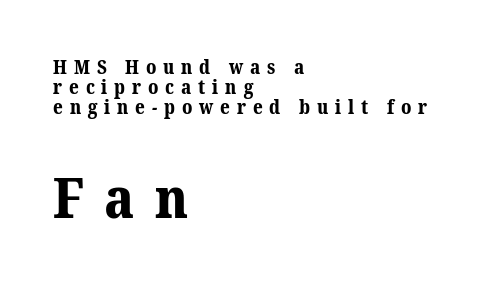
Leftover space on each line is placed entirely after the last word. This is serif lettering, the kind often seen in printed books. The passage shown is not underscored anywhere. Stroke thickness is high; the sample reads as a true bold. This sample has the flowing, uneven cadence of proportional lettering.
